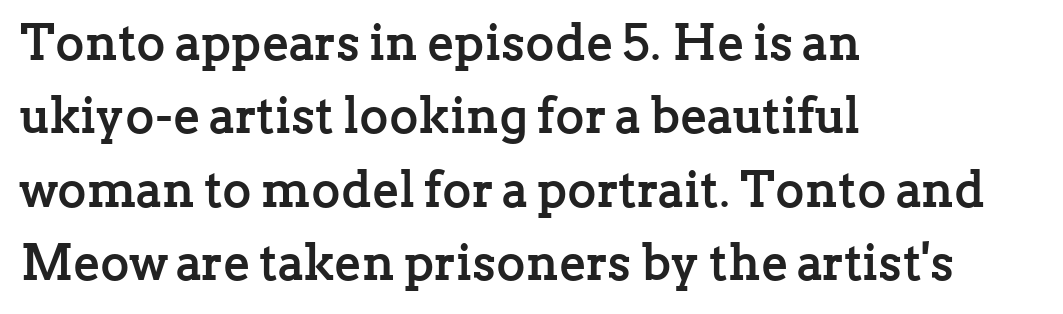
Q: Is the text bold? A: Yes.
Q: Is the text italic (slanted)? A: No, it is upright.
Q: Is the typeface a serif or a sans-serif typeface? A: Serif.
Q: Is the text underlined? A: No.
Q: How is the paragraph aligned? A: Left-aligned.
Q: Is the spacing between letters normal or unusually wide? A: Normal.
Q: Is the spacing between lines tight, normal or loose? A: Normal.
Q: Width (condensed, normal, or wide)? A: Normal.
Q: Stroke contrast? A: Low.
Q: x-height? A: Medium.
Q: Monospaced? A: No.
